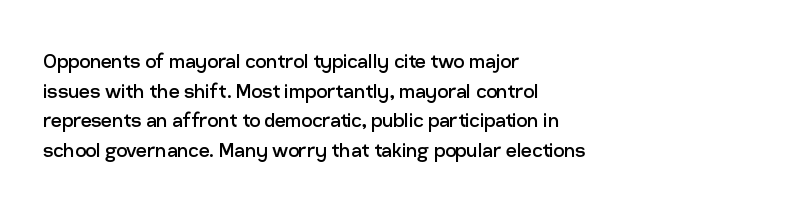
Q: Is the text bold? A: No.
Q: Is the text italic (slanted)? A: No, it is upright.
Q: Is the text underlined? A: No.
Q: How is the paragraph aligned? A: Left-aligned.
Q: Is the spacing between letters normal or unusually wide? A: Normal.
